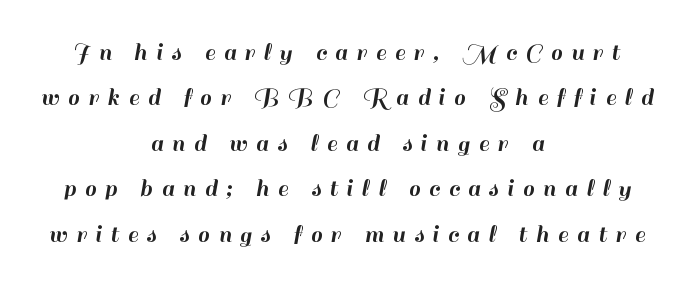
Teacher's note: observe the equal gaps on both sides — that is centered alignment. Does extra space separate the letters? Yes, quite a lot of it. Nobody drew a line under any word here.
